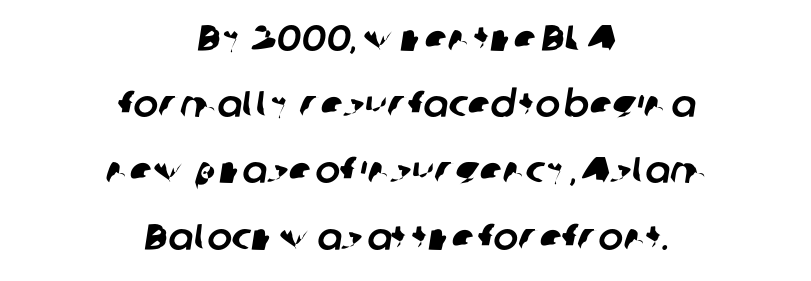
The image shows 37 px sans-serif type; set centered, line spacing 1.79x, normal letter spacing, not underlined; low stroke contrast and a medium x-height.
